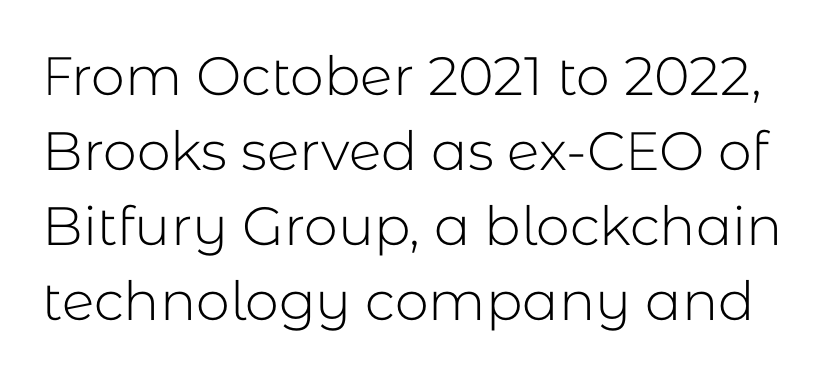
The image shows 54 px light sans-serif type, upright; set normal line spacing (1.39x), normal letter spacing, not underlined; low stroke contrast and a medium x-height.
